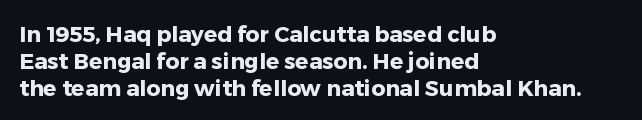
The image shows 22 px bold type, upright; set left-aligned, line spacing 1.22x, normal letter spacing, not underlined.
